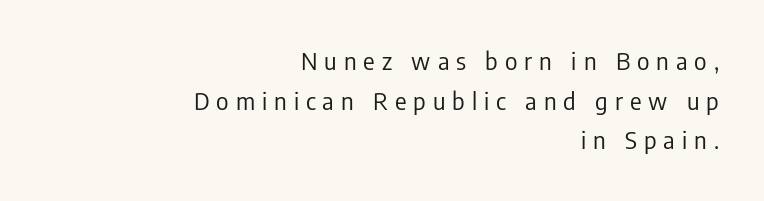
{"italic": "no", "bold": "no", "underline": "no", "align": "right", "line_spacing": "normal", "line_spacing_ratio": 1.65, "letter_spacing": "wide", "letter_spacing_em": 0.29, "glyph_px": 24}
